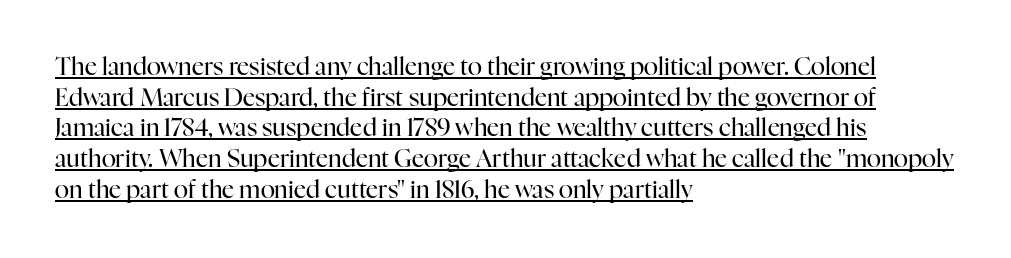
Which margin do the lines hug? The left one — the right edge is uneven. Normally led — the rows are evenly, conventionally spaced. It's the straight-up-and-down kind of type. This reads as an unemphasized weight, regular at the heaviest. Like a heading marked for emphasis, these lines bear an underscore.
